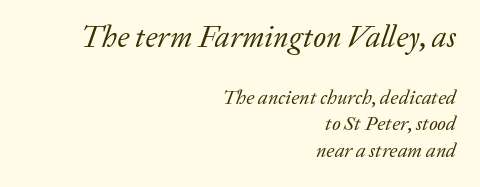
Q: Is the text bold? A: No.
Q: Is the text italic (slanted)? A: Yes, it leans right by about 20 degrees.
Q: Is the typeface a serif or a sans-serif typeface? A: Serif.
Q: Is the text underlined? A: No.
Q: How is the paragraph aligned? A: Right-aligned.
Q: Is the spacing between letters normal or unusually wide? A: Normal.
Q: Is the spacing between lines tight, normal or loose? A: Normal.
Q: Which block of text is set in a larger size, the first (top) or the second (bottom)? A: The first (top) one.
Q: Width (condensed, normal, or wide)? A: Normal.
Q: Stroke contrast? A: Low.
Q: x-height? A: Medium.
Q: Monospaced? A: No.
